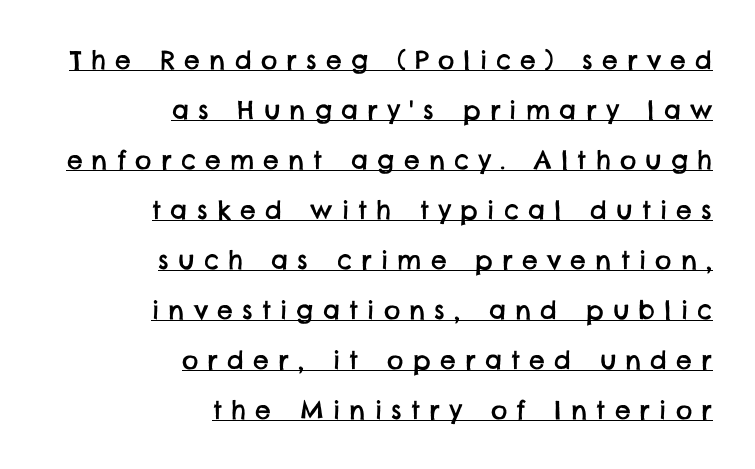
Q: Is the text underlined? A: Yes.
Q: How is the paragraph aligned? A: Right-aligned.
Q: Is the spacing between letters normal or unusually wide? A: Unusually wide.
Q: Is the spacing between lines tight, normal or loose? A: Loose.
